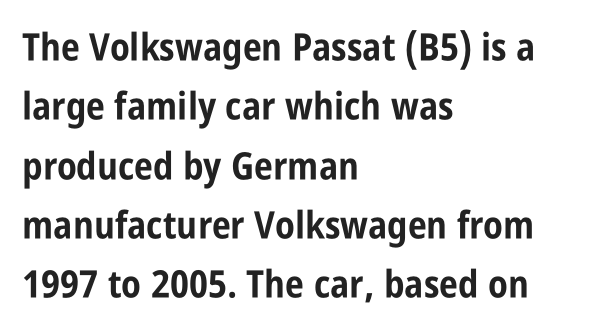
The image shows 38 px bold, condensed sans-serif type, upright; set left-aligned, normal line spacing (1.56x), normal letter spacing, not underlined; low stroke contrast and a large x-height.
